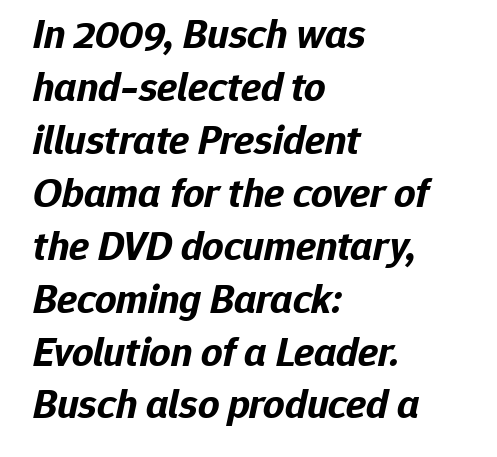
The image shows 42 px bold type, italic (leaning right); set left-aligned, normal line spacing (1.26x), normal letter spacing, not underlined; low stroke contrast and a medium x-height.
